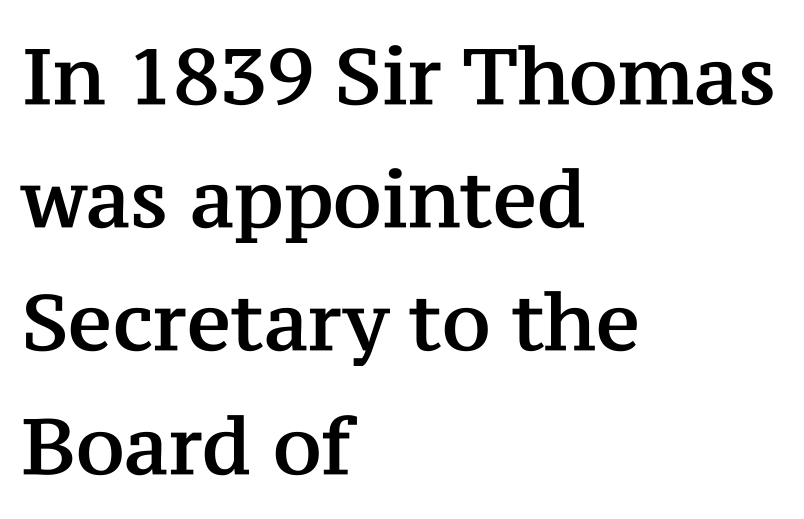
Nothing unusual about the tracking: characters are spaced as the font intends. Summary of vertical rhythm: regular, with standard interline spacing. The gap between lines stays unmarked. The lettering stays uniformly vertical, giving the passage a roman look. Here the designer chose a conventional face with non-uniform glyph widths. Examine the stroke ends and you'll spot serifs.
